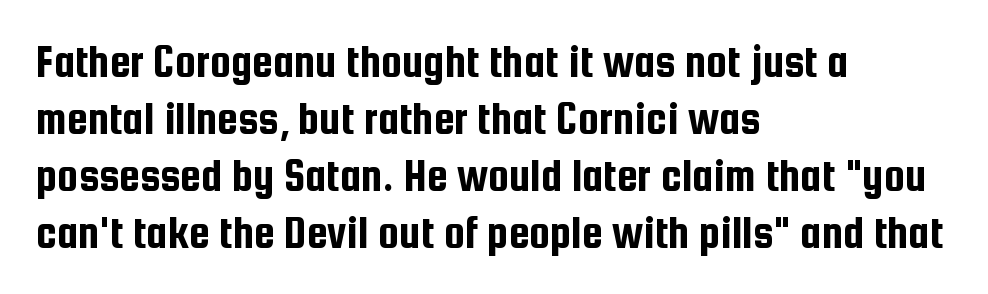
The image shows 47 px condensed sans-serif type, upright; set left-aligned, line spacing 1.21x, normal letter spacing, not underlined; low stroke contrast and a medium x-height.
